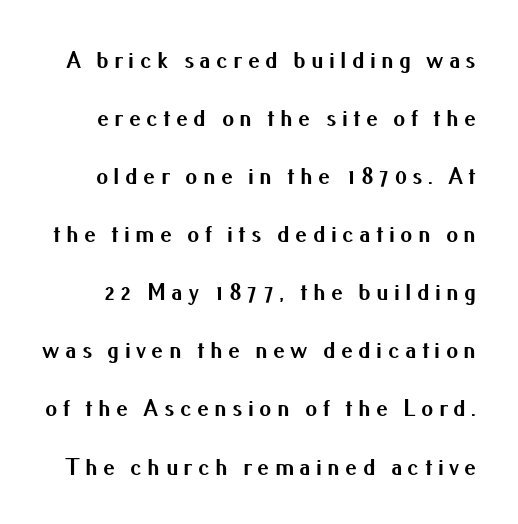
The image shows 24 px bold type, upright; set loose line spacing (2.42x), unusually wide letter spacing (+0.22 em), not underlined.
